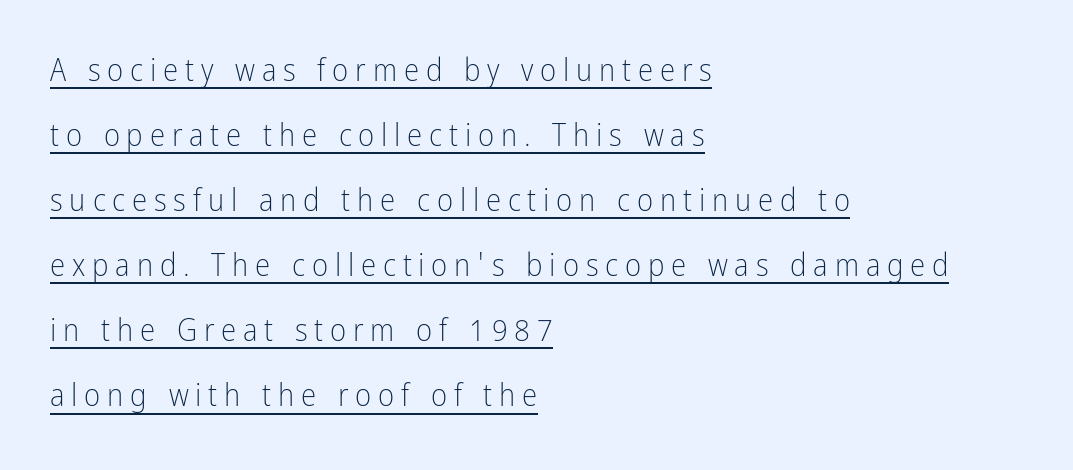
The image shows 31 px light, condensed sans-serif type, upright; set left-aligned, loose line spacing (2.1x), unusually wide letter spacing (+0.22 em), underlined; low stroke contrast and a medium x-height.
